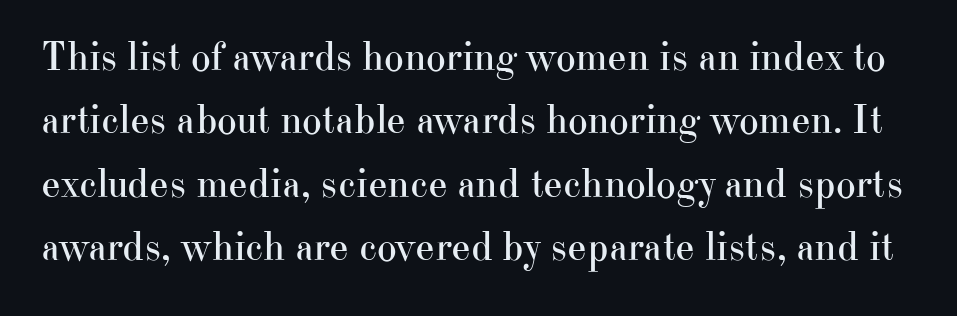
Is this a heavy cut? Hardly; it is regular or lighter. The designer went with a serif here, giving each stem small feet. Caption: standard tracking, unaltered. You could not count columns in this text — the font is proportionally spaced.
